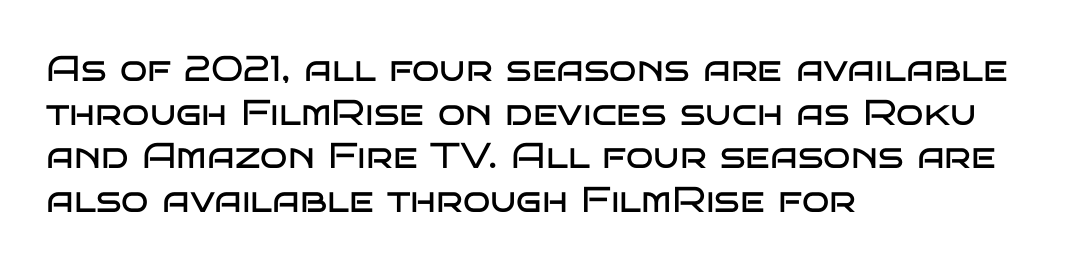
The image shows 36 px regular-weight, wide sans-serif type, upright; set left-aligned, line spacing 1.21x, normal letter spacing, not underlined; low stroke contrast and a large x-height.
